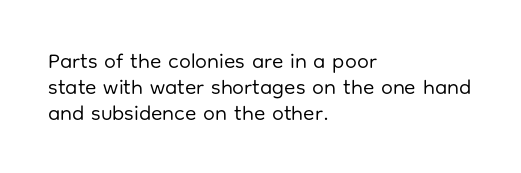
Visually the block forms a straight wall on the left and a jagged coastline on the right. This sample uses plain, unmodified letter spacing. The face looks like a standard text weight, possibly lighter. Check under the words: just untouched page. Does the lettering tilt? It doesn't — this is upright.
